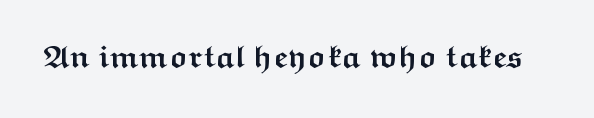
{"serif": "no", "italic": "no", "bold": "yes", "weight": "semibold", "width": "wide", "stroke_contrast": "medium", "x_height": "medium", "monospaced": "no", "underline": "no", "letter_spacing": "normal", "letter_spacing_em": 0.0, "glyph_px": 32}
